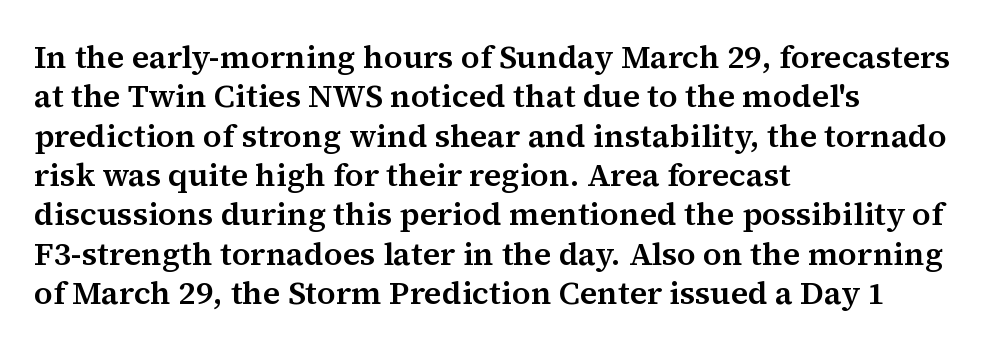
{"serif": "yes", "italic": "no", "width": "normal", "stroke_contrast": "medium", "x_height": "medium", "monospaced": "no", "underline": "no", "align": "left", "line_spacing_ratio": 1.23, "letter_spacing": "normal", "letter_spacing_em": 0.0, "glyph_px": 32}
